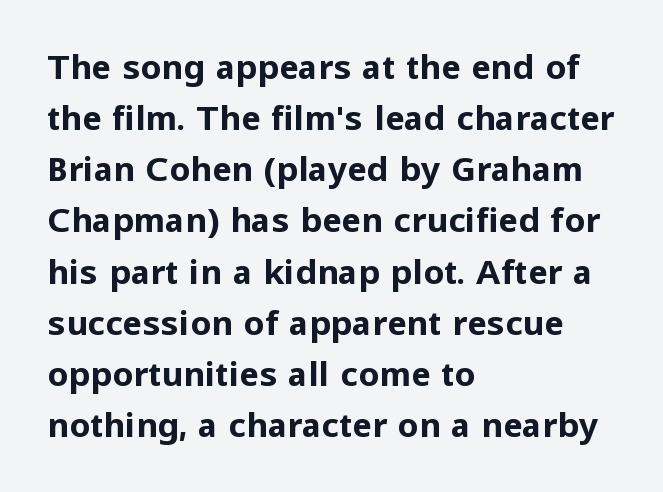
{"serif": "no", "italic": "no", "bold": "yes", "weight": "bold", "width": "normal", "stroke_contrast": "low", "x_height": "medium", "monospaced": "no", "underline": "no", "align": "left", "line_spacing": "normal", "line_spacing_ratio": 1.55, "letter_spacing": "normal", "letter_spacing_em": 0.0, "glyph_px": 33}
